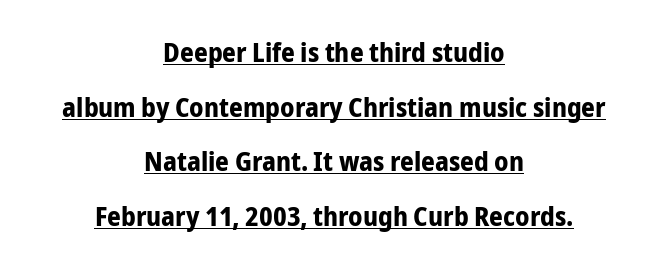
Notice how thick the strokes are: this is what a full bold looks like. Line starts and ends both wander, symmetrically. Does extra space separate the letters? No, they use regular spacing. What's the leading like? Stretched, with rows far apart. Posture: upright roman. Glance below the letters and you will spot a drawn line.
